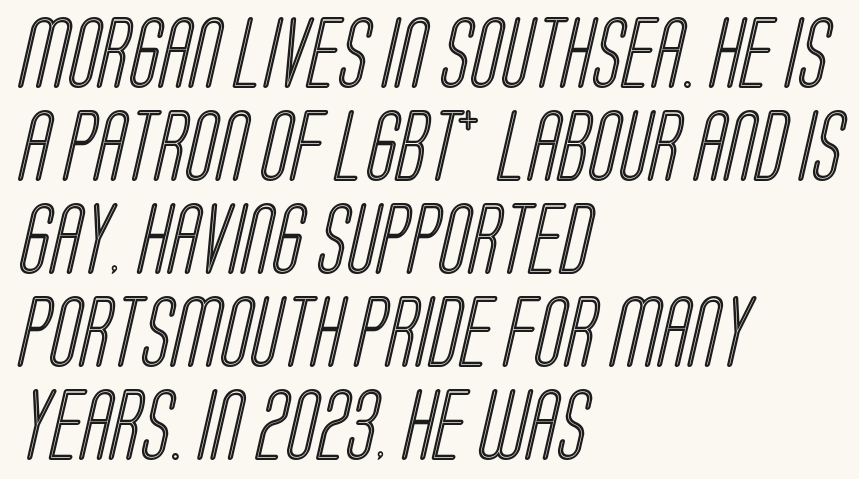
The image shows 71 px condensed type; set left-aligned, normal line spacing (1.31x), normal letter spacing, not underlined; a large x-height.
